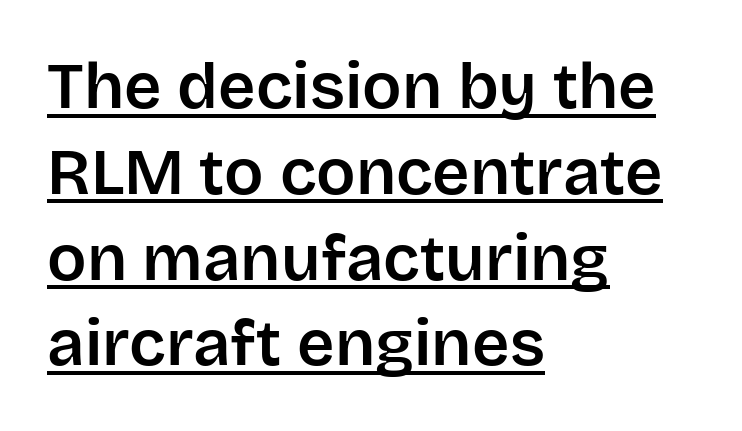
Q: Is the text italic (slanted)? A: No, it is upright.
Q: Is the typeface a serif or a sans-serif typeface? A: Sans-serif.
Q: Is the text underlined? A: Yes.
Q: How is the paragraph aligned? A: Left-aligned.
Q: Is the spacing between letters normal or unusually wide? A: Normal.
Q: Is the spacing between lines tight, normal or loose? A: Normal.
Q: Width (condensed, normal, or wide)? A: Normal.
Q: Stroke contrast? A: Low.
Q: x-height? A: Large.
Q: Monospaced? A: No.
